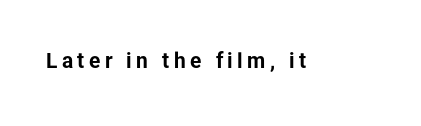
Strokes here are thick enough to call this a true bold. Designer's note — italics off, roman on. Glance below the letters and you will spot only blank space. How are the letters spaced? Widely, with obvious added tracking.
